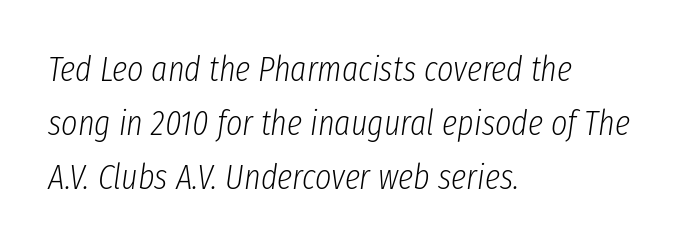
Q: Is the text bold? A: No.
Q: Is the text italic (slanted)? A: Yes, it leans right by about 8 degrees.
Q: Is the text underlined? A: No.
Q: How is the paragraph aligned? A: Left-aligned.
Q: Is the spacing between letters normal or unusually wide? A: Normal.
Q: Is the spacing between lines tight, normal or loose? A: Normal.
Q: Width (condensed, normal, or wide)? A: Condensed.
Q: Stroke contrast? A: Low.
Q: x-height? A: Medium.
Q: Monospaced? A: No.
